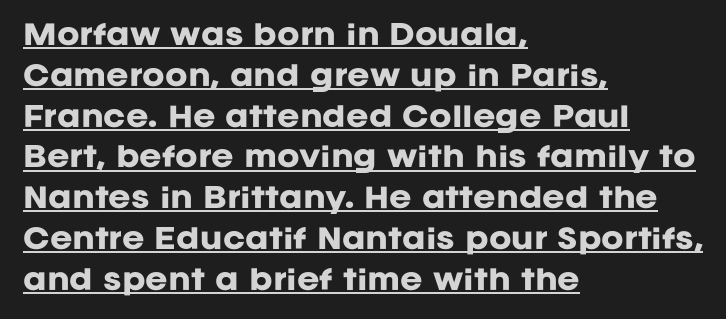
Q: Is the text bold? A: Yes.
Q: Is the text italic (slanted)? A: No, it is upright.
Q: Is the text underlined? A: Yes.
Q: How is the paragraph aligned? A: Left-aligned.
Q: Is the spacing between letters normal or unusually wide? A: Normal.
Q: Is the spacing between lines tight, normal or loose? A: Normal.
